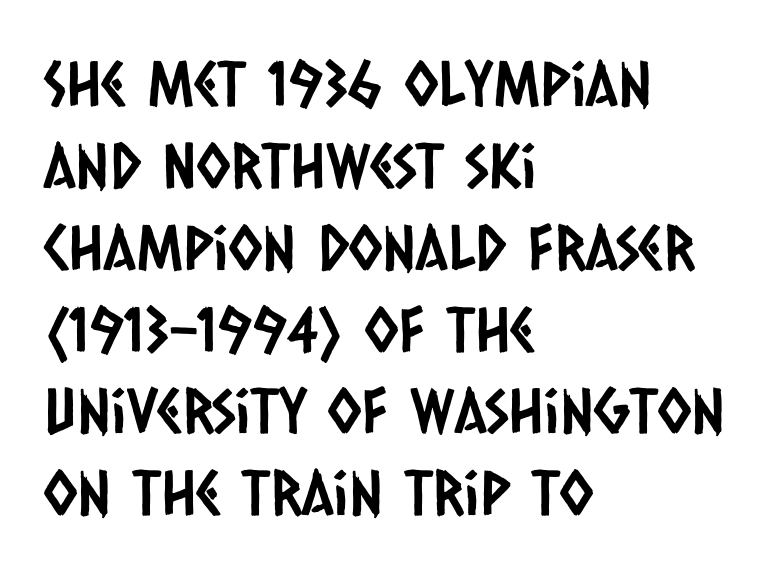
Q: Is the typeface a serif or a sans-serif typeface? A: Sans-serif.
Q: Is the text underlined? A: No.
Q: How is the paragraph aligned? A: Left-aligned.
Q: Is the spacing between letters normal or unusually wide? A: Normal.
Q: Is the spacing between lines tight, normal or loose? A: Normal.
Q: Width (condensed, normal, or wide)? A: Condensed.
Q: Stroke contrast? A: Low.
Q: x-height? A: Large.
Q: Monospaced? A: No.
